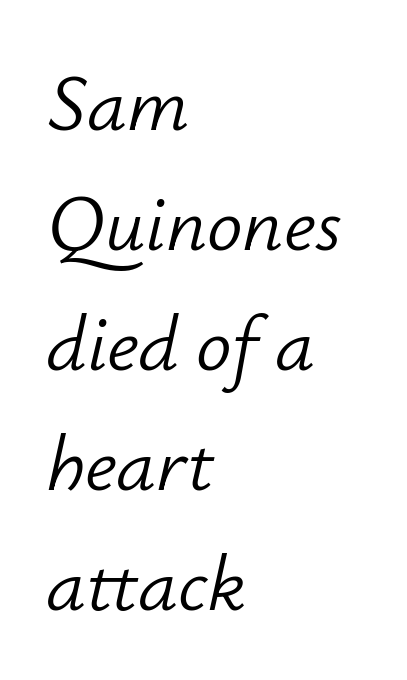
Q: Is the text bold? A: No.
Q: Is the text italic (slanted)? A: Yes, it leans right by about 12 degrees.
Q: Is the text underlined? A: No.
Q: How is the paragraph aligned? A: Left-aligned.
Q: Is the spacing between letters normal or unusually wide? A: Normal.
Q: Is the spacing between lines tight, normal or loose? A: Normal.
Q: Width (condensed, normal, or wide)? A: Normal.
Q: Stroke contrast? A: Low.
Q: x-height? A: Small.
Q: Monospaced? A: No.
